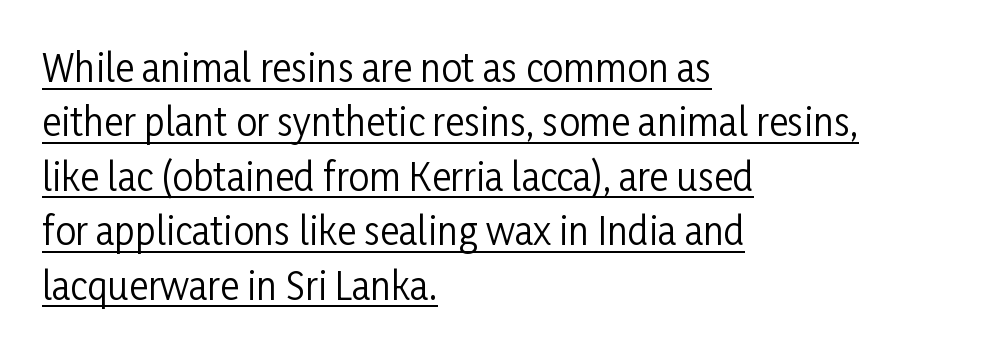
A quiet, ordinary-to-light weight characterises the typeface. The typesetter chose a ragged-right arrangement here. Students, observe the line beneath the letters — that is underlining. The rendering shows plain stroke endings on the letterforms — a sans-serif design. Looks like regular typesetting: each glyph gets only the width it needs.
